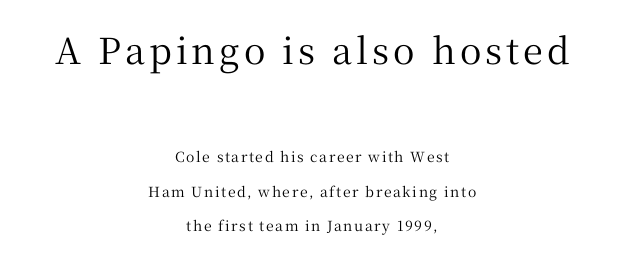
{"serif": "yes", "italic": "no", "width": "normal", "stroke_contrast": "medium", "x_height": "medium", "monospaced": "no", "underline": "no", "align": "center", "line_spacing": "loose", "line_spacing_ratio": 2.46, "larger_block": "first", "size_ratio": 2.57, "glyph_px": 36}
